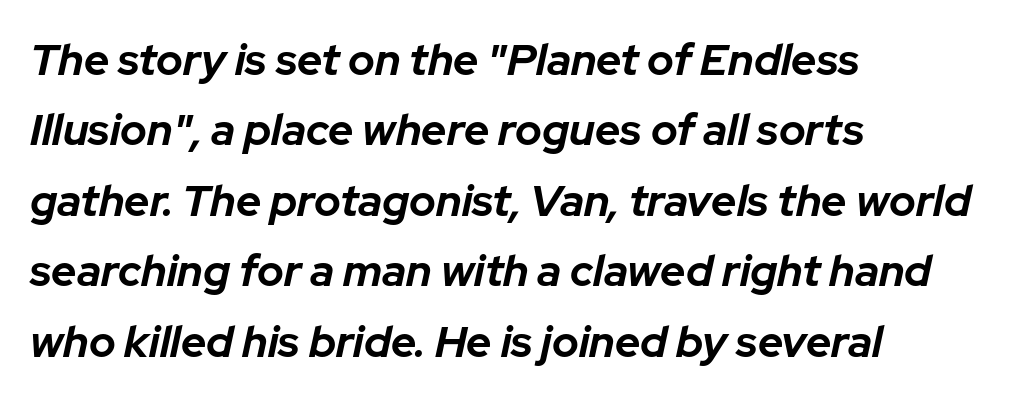
Q: Is the text bold? A: Yes.
Q: Is the text italic (slanted)? A: Yes, it leans right by about 12 degrees.
Q: Is the text underlined? A: No.
Q: How is the paragraph aligned? A: Left-aligned.
Q: Is the spacing between letters normal or unusually wide? A: Normal.
Q: Is the spacing between lines tight, normal or loose? A: Normal.
Q: Width (condensed, normal, or wide)? A: Normal.
Q: Stroke contrast? A: Low.
Q: x-height? A: Medium.
Q: Monospaced? A: No.
